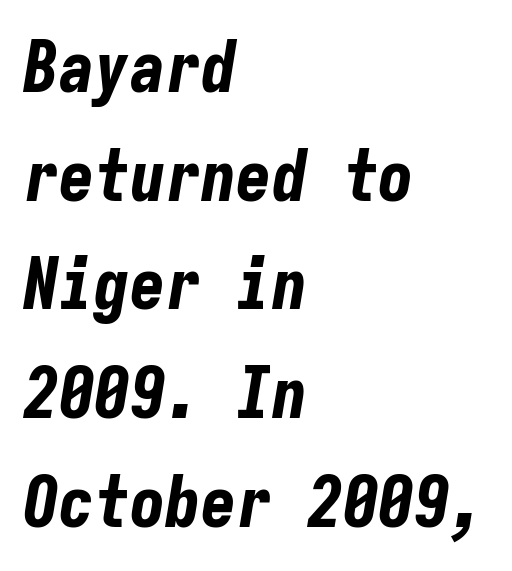
The image shows 71 px bold, condensed type, italic (leaning right), monospaced; set left-aligned, normal line spacing (1.53x), normal letter spacing, not underlined; low stroke contrast and a medium x-height.
